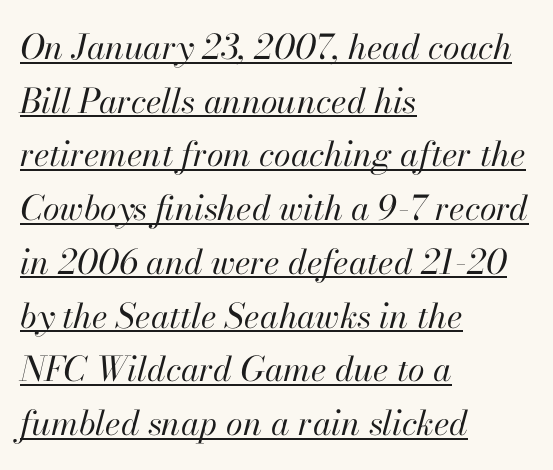
Emphasis-style slanted type is in use. You can see a thin bar hugging the bottom of the glyphs. Proportional: the letters do not fall into vertical columns. How are the letters spaced? Ordinarily, with no added tracking.
